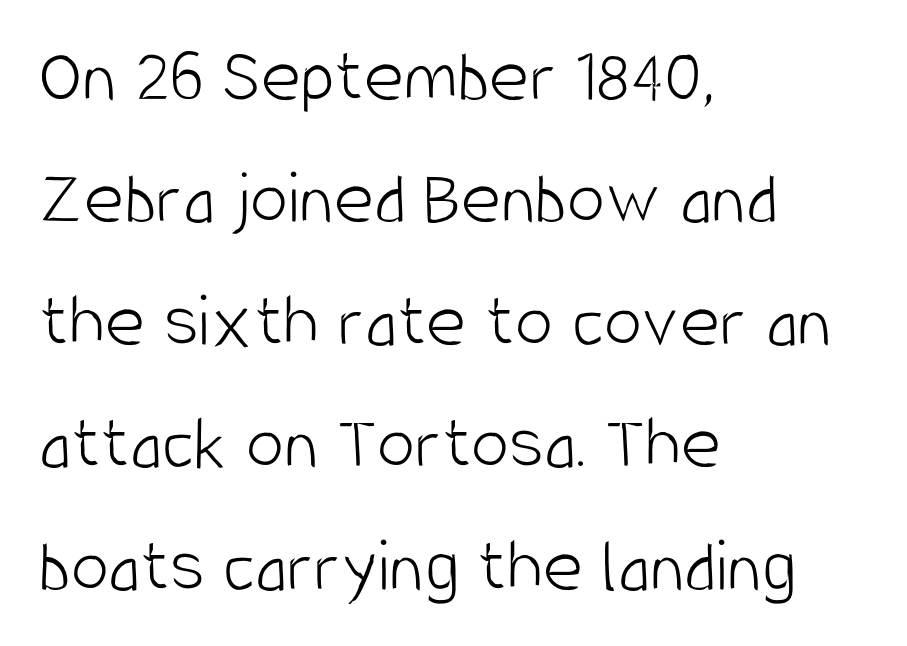
Every row of glyphs begins at an identical x-position on the left. Compared with a typical body face, this is equally light or lighter still. Unmarked baselines from the first word to the last. Ordinary non-slanted type is in use. There is no visible air inserted between adjacent glyphs. Do the characters align in a grid? No, the font is proportional.
